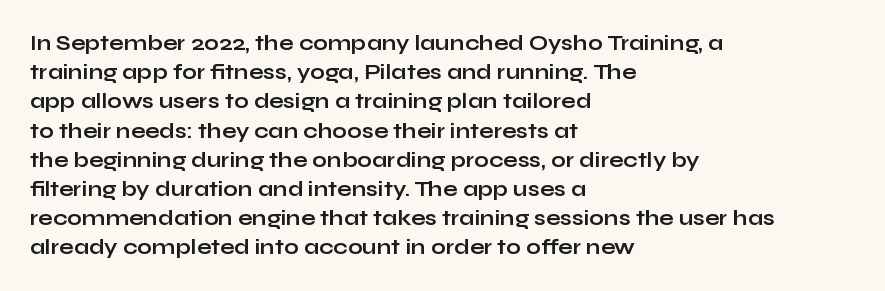
Q: Is the text bold? A: Yes.
Q: Is the text italic (slanted)? A: No, it is upright.
Q: Is the text underlined? A: No.
Q: How is the paragraph aligned? A: Left-aligned.
Q: Is the spacing between letters normal or unusually wide? A: Normal.
Q: Is the spacing between lines tight, normal or loose? A: Normal.
